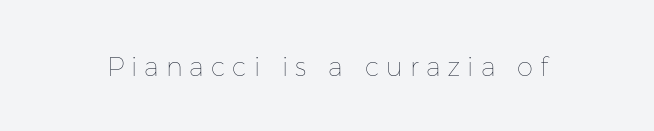
{"italic": "no", "bold": "no", "underline": "no", "letter_spacing": "wide", "letter_spacing_em": 0.27, "glyph_px": 26}
